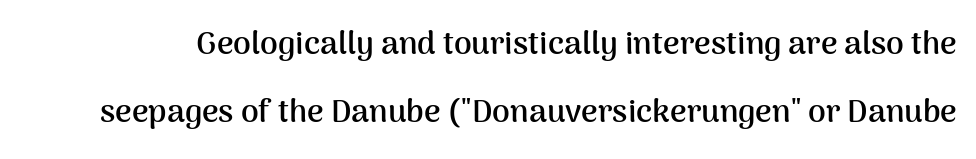
{"serif": "no", "italic": "no", "bold": "yes", "weight": "semibold", "width": "normal", "stroke_contrast": "medium", "x_height": "medium", "monospaced": "no", "underline": "no", "line_spacing": "loose", "line_spacing_ratio": 2.11, "letter_spacing": "normal", "letter_spacing_em": 0.0, "glyph_px": 32}
